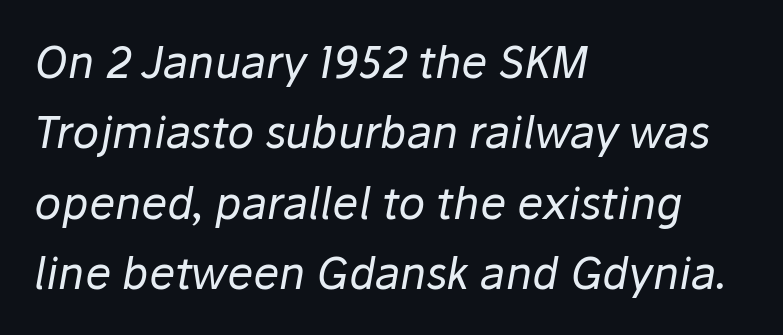
Q: Is the text bold? A: No.
Q: Is the text italic (slanted)? A: Yes, it leans right by about 10 degrees.
Q: Is the text underlined? A: No.
Q: How is the paragraph aligned? A: Left-aligned.
Q: Is the spacing between letters normal or unusually wide? A: Normal.
Q: Is the spacing between lines tight, normal or loose? A: Normal.
Q: Width (condensed, normal, or wide)? A: Normal.
Q: Stroke contrast? A: Low.
Q: x-height? A: Medium.
Q: Monospaced? A: No.
